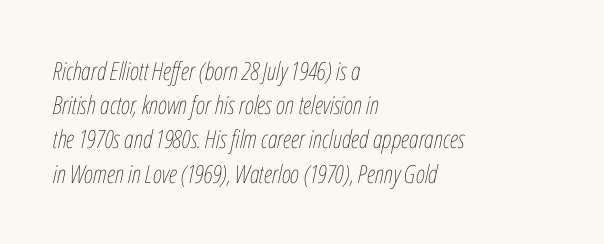
Q: Is the text bold? A: No.
Q: Is the text italic (slanted)? A: Yes, it leans right by about 12 degrees.
Q: Is the text underlined? A: No.
Q: How is the paragraph aligned? A: Left-aligned.
Q: Is the spacing between letters normal or unusually wide? A: Normal.
Q: Is the spacing between lines tight, normal or loose? A: Normal.
